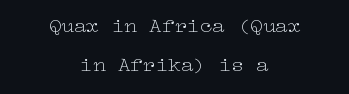
Q: Is the text bold? A: No.
Q: Is the text italic (slanted)? A: No, it is upright.
Q: Is the text underlined? A: No.
Q: How is the paragraph aligned? A: Centered.
Q: Is the spacing between letters normal or unusually wide? A: Normal.
